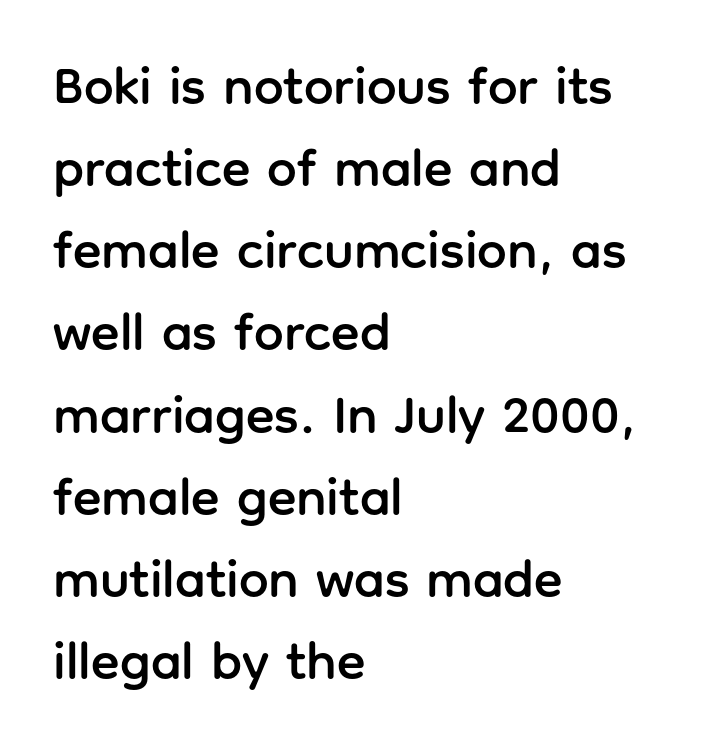
{"serif": "no", "italic": "no", "width": "normal", "stroke_contrast": "low", "x_height": "medium", "monospaced": "no", "underline": "no", "align": "left", "line_spacing": "normal", "line_spacing_ratio": 1.55, "letter_spacing": "normal", "letter_spacing_em": 0.0, "glyph_px": 53}
